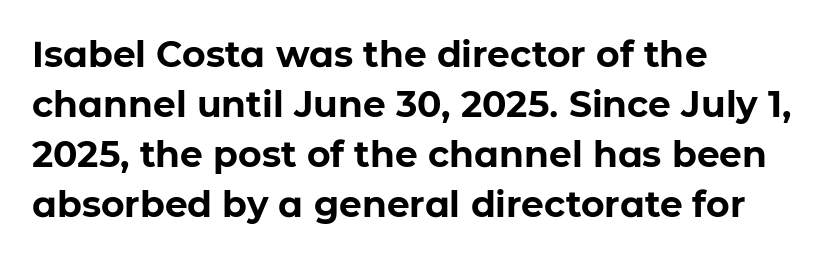
Has an underline been added? It has not. I'd describe the lettering as bold — thick and assertive. Default kerning and tracking; the words read as compact shapes. Classification — sans serif. The rendering uses natural spacing where letterforms have individual widths. The vertical gap from one line to the next is medium.
